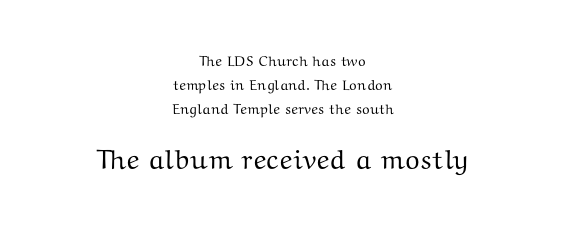
Q: Is the text italic (slanted)? A: No, it is upright.
Q: Is the text underlined? A: No.
Q: How is the paragraph aligned? A: Centered.
Q: Is the spacing between letters normal or unusually wide? A: Normal.
Q: Is the spacing between lines tight, normal or loose? A: Normal.
Q: Which block of text is set in a larger size, the first (top) or the second (bottom)? A: The second (bottom) one.
